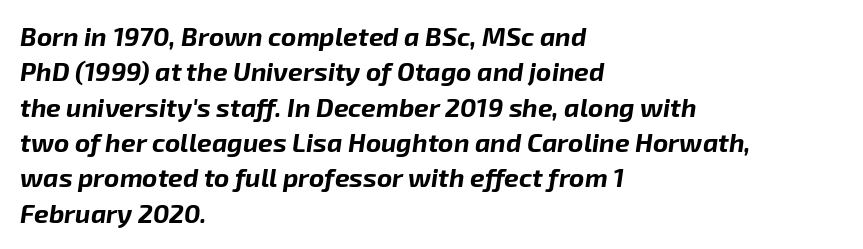
Q: Is the text bold? A: Yes.
Q: Is the text italic (slanted)? A: Yes, it leans right by about 8 degrees.
Q: Is the text underlined? A: No.
Q: How is the paragraph aligned? A: Left-aligned.
Q: Is the spacing between letters normal or unusually wide? A: Normal.
Q: Is the spacing between lines tight, normal or loose? A: Normal.
